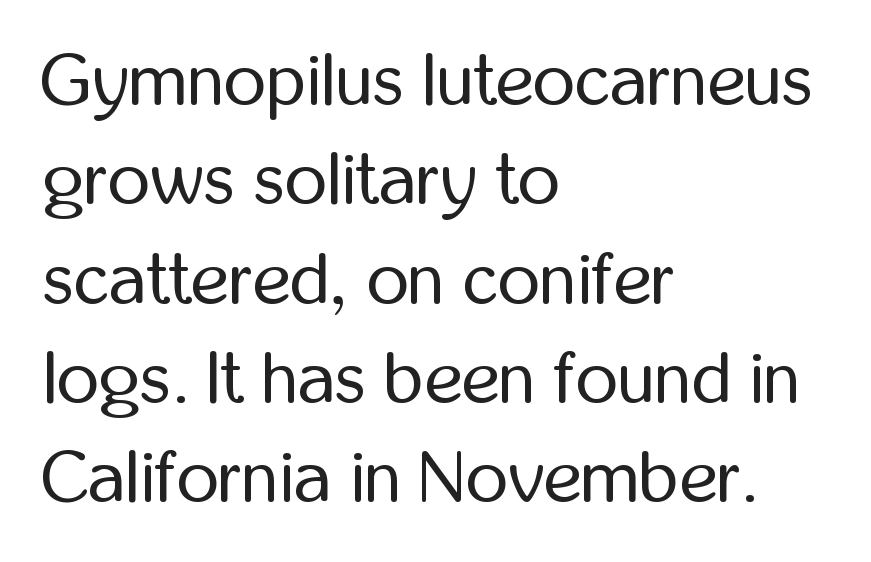
A typesetter would call this proportional, since set widths differ per character. This is not heavy type; no bold has been used. This block has exactly the height ordinary leading produces. Each row of text sits above clean, open space. Which margin do the lines hug? The left one — the right edge is uneven.
